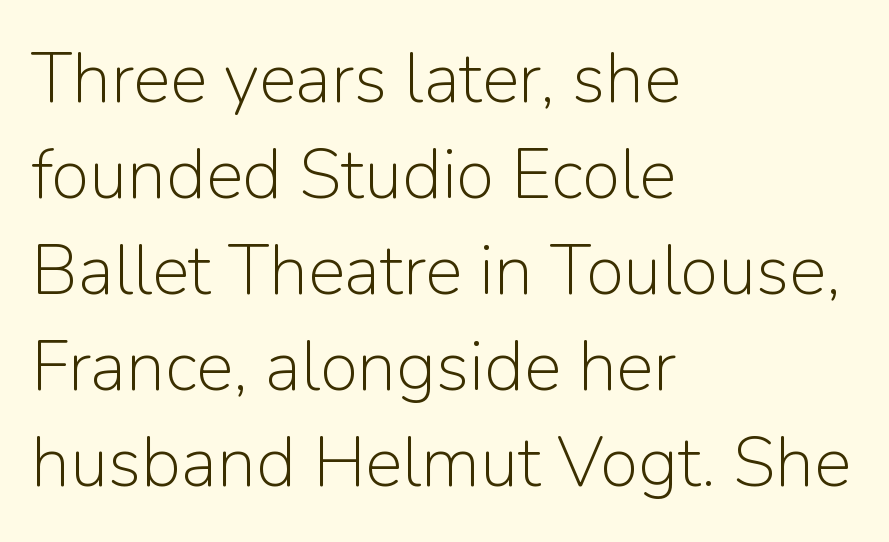
{"serif": "no", "italic": "no", "bold": "no", "weight": "light", "width": "normal", "stroke_contrast": "low", "x_height": "medium", "monospaced": "no", "underline": "no", "align": "left", "line_spacing": "normal", "line_spacing_ratio": 1.37, "letter_spacing": "normal", "letter_spacing_em": 0.0, "glyph_px": 70}
